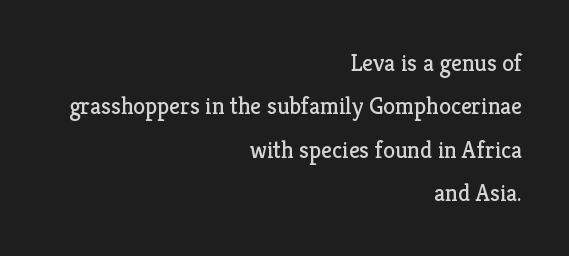
{"italic": "no", "bold": "no", "underline": "no", "align": "right", "line_spacing_ratio": 1.81, "letter_spacing": "normal", "letter_spacing_em": 0.0, "glyph_px": 24}
